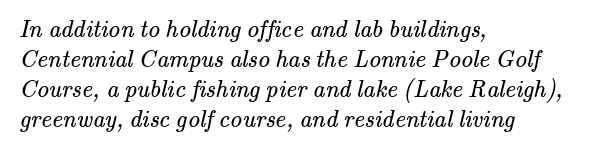
{"bold": "no", "underline": "no", "align": "left", "line_spacing": "normal", "line_spacing_ratio": 1.25, "letter_spacing": "normal", "letter_spacing_em": 0.0, "glyph_px": 24}
